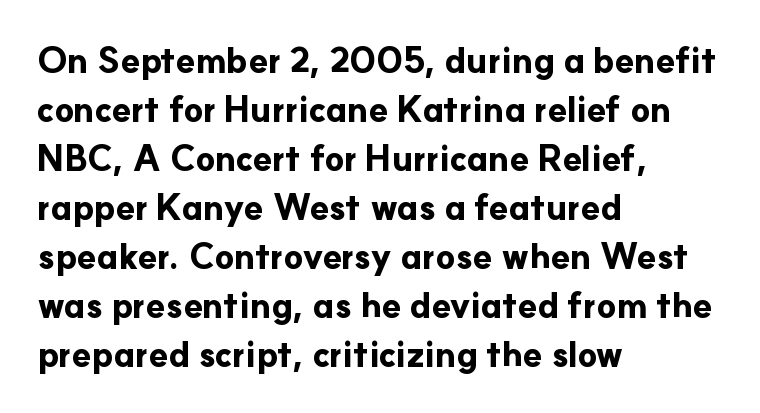
{"serif": "no", "italic": "no", "bold": "yes", "weight": "bold", "width": "normal", "stroke_contrast": "low", "x_height": "small", "monospaced": "no", "underline": "no", "align": "left", "line_spacing": "normal", "line_spacing_ratio": 1.4, "letter_spacing": "normal", "letter_spacing_em": 0.0, "glyph_px": 35}
